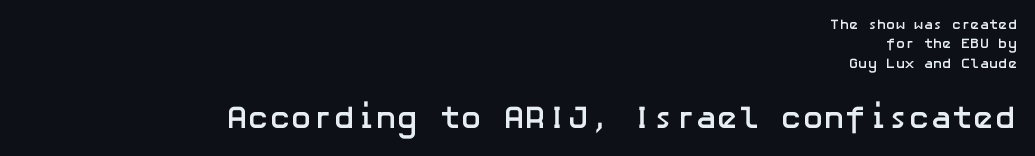
The image shows 32 px semibold sans-serif type, upright; set right-aligned, normal line spacing (1.39x), normal letter spacing, not underlined; the second (bottom) block is 2.29x larger; low stroke contrast and a medium x-height.
